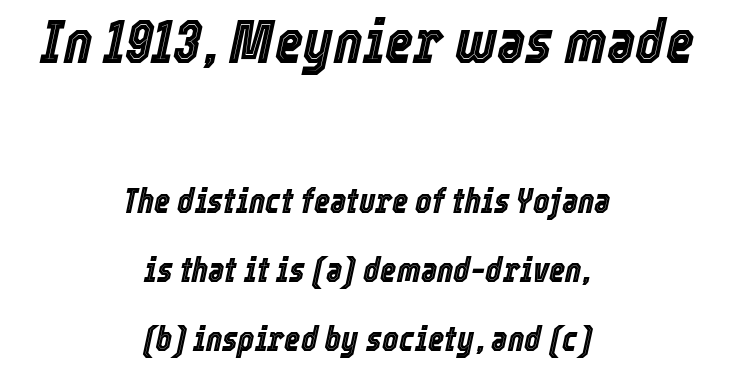
The image shows 61 px condensed type, italic (leaning right); set centered, loose line spacing (1.97x), normal letter spacing, not underlined; the first (top) block is 1.74x larger; a medium x-height.
